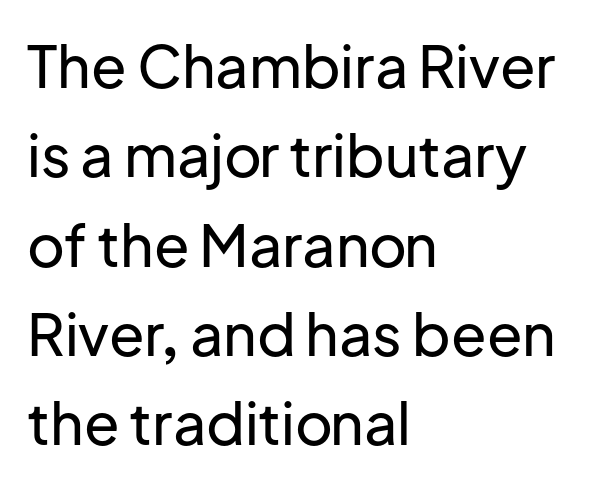
{"serif": "no", "italic": "no", "width": "normal", "stroke_contrast": "low", "x_height": "medium", "monospaced": "no", "underline": "no", "align": "left", "line_spacing": "normal", "line_spacing_ratio": 1.54, "letter_spacing": "normal", "letter_spacing_em": 0.0, "glyph_px": 58}
